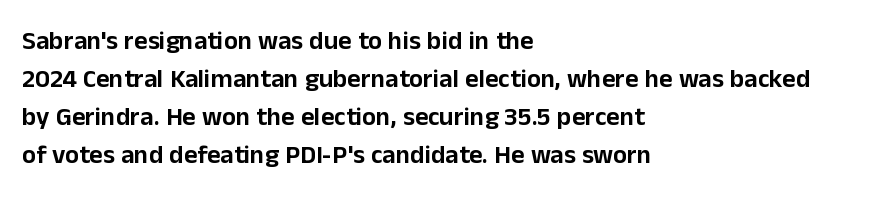
Vertical strokes here are truly vertical. Inter-character spacing is left at the font's built-in metrics. Beneath every word, the page is bare. The typesetter chose a ragged-right arrangement here. Quick note: interline space is typical.
